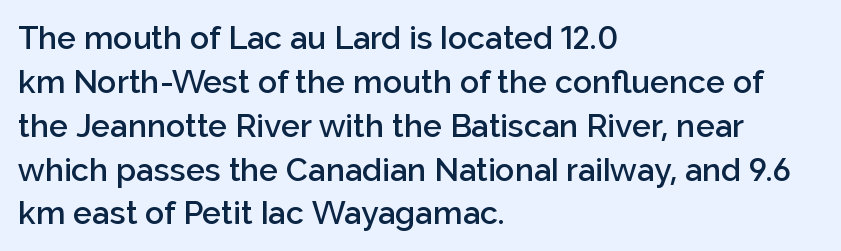
Q: Is the text bold? A: Semi-bold.
Q: Is the text italic (slanted)? A: No, it is upright.
Q: Is the typeface a serif or a sans-serif typeface? A: Sans-serif.
Q: Is the text underlined? A: No.
Q: How is the paragraph aligned? A: Left-aligned.
Q: Is the spacing between letters normal or unusually wide? A: Normal.
Q: Is the spacing between lines tight, normal or loose? A: Normal.
Q: Width (condensed, normal, or wide)? A: Normal.
Q: Stroke contrast? A: Low.
Q: x-height? A: Medium.
Q: Monospaced? A: No.
